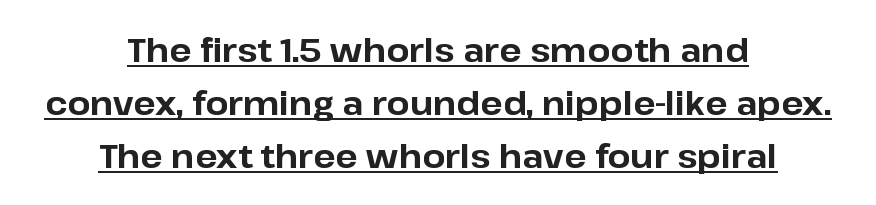
Looks like regular typesetting: each glyph gets only the width it needs. The setting favours the middle, as headings and verse often do. Look at the tracking — it's just the regular setting, nothing added. The designer went with a sans here, leaving each stem footless.
